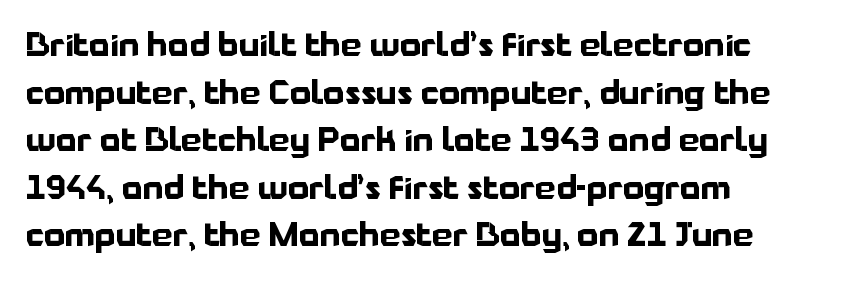
Q: Is the text bold? A: Yes.
Q: Is the text italic (slanted)? A: No, it is upright.
Q: Is the typeface a serif or a sans-serif typeface? A: Sans-serif.
Q: Is the text underlined? A: No.
Q: How is the paragraph aligned? A: Left-aligned.
Q: Is the spacing between letters normal or unusually wide? A: Normal.
Q: Is the spacing between lines tight, normal or loose? A: Normal.
Q: Width (condensed, normal, or wide)? A: Normal.
Q: Stroke contrast? A: Low.
Q: x-height? A: Medium.
Q: Monospaced? A: No.
